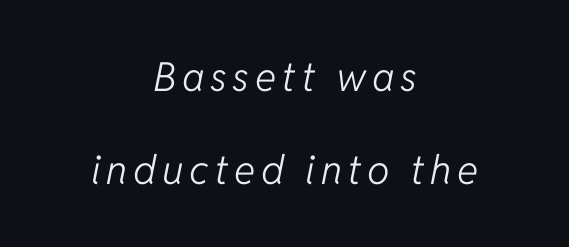
Q: Is the text bold? A: No.
Q: Is the text italic (slanted)? A: Yes, it leans right by about 11 degrees.
Q: Is the text underlined? A: No.
Q: How is the paragraph aligned? A: Centered.
Q: Is the spacing between lines tight, normal or loose? A: Loose.
Q: Width (condensed, normal, or wide)? A: Normal.
Q: Stroke contrast? A: Low.
Q: x-height? A: Medium.
Q: Monospaced? A: No.
